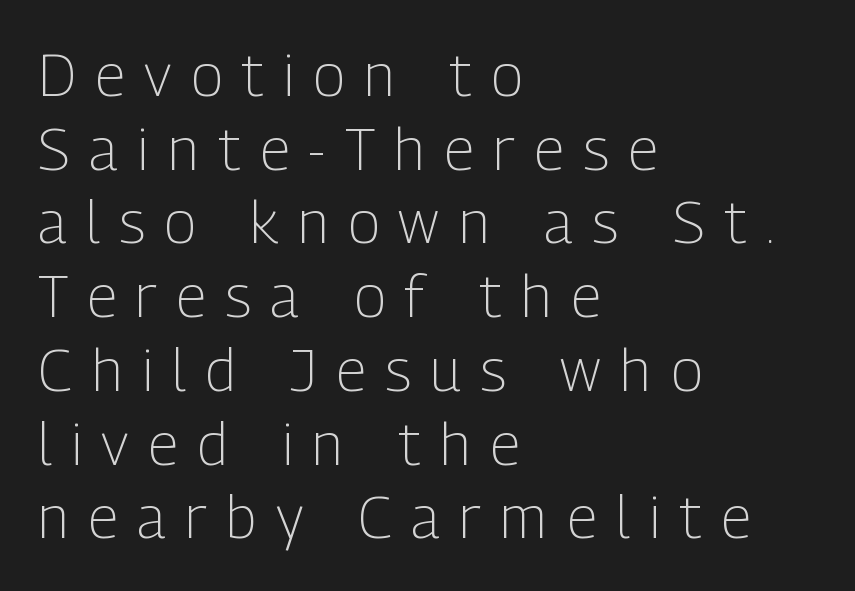
The image shows 59 px light, condensed sans-serif type, upright; set left-aligned, normal line spacing (1.25x), unusually wide letter spacing (+0.33 em), not underlined; low stroke contrast and a medium x-height.
